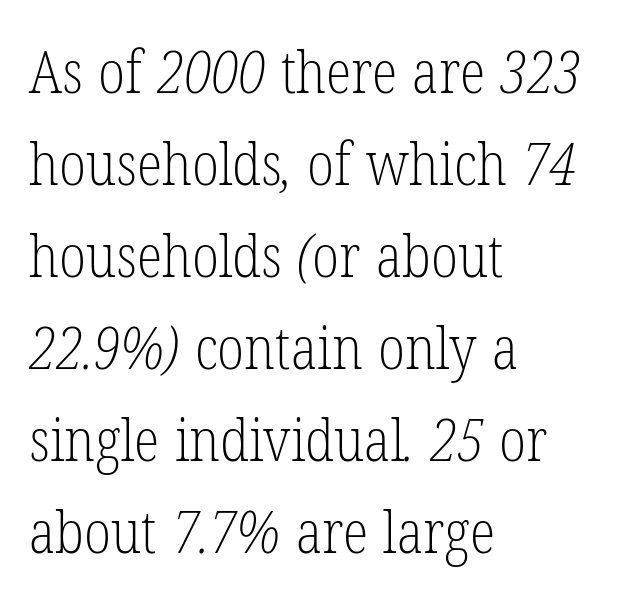
{"serif": "yes", "bold": "no", "weight": "light", "width": "condensed", "stroke_contrast": "low", "x_height": "medium", "monospaced": "no", "underline": "no", "align": "left", "line_spacing": "normal", "line_spacing_ratio": 1.56, "letter_spacing": "normal", "letter_spacing_em": 0.0, "glyph_px": 59}
